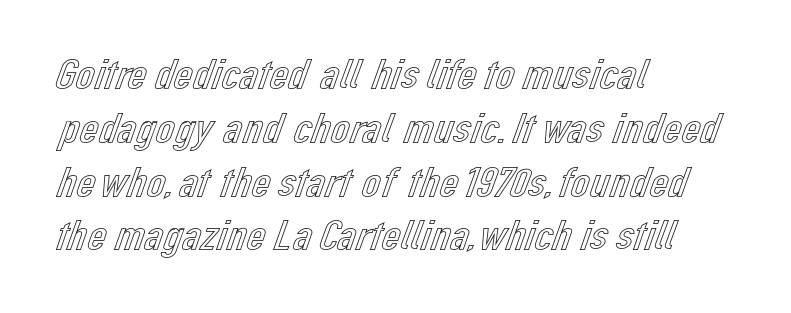
All the whitespace from short lines collects on the right. The rendering uses natural spacing where letterforms have individual widths. Reading down the column, the eye jumps a familiar distance to each next line. Here the glyphs are tracked normally, forming tight word shapes. Only glyphs here, with clear space below each row.
